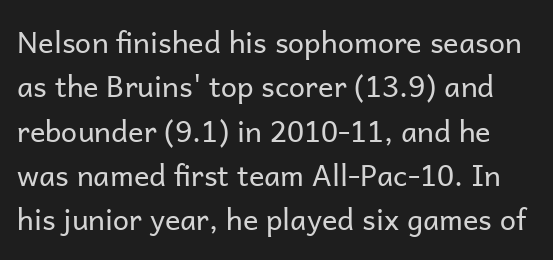
Students, note that the glyphs here touch the page at normal intervals. Evenly set lines give the paragraph a standard silhouette. Is this a heavy cut? Hardly; it is regular or lighter. You could not count columns in this text — the font is proportionally spaced. Each letter's strokes conclude bluntly, with no projecting serifs.
